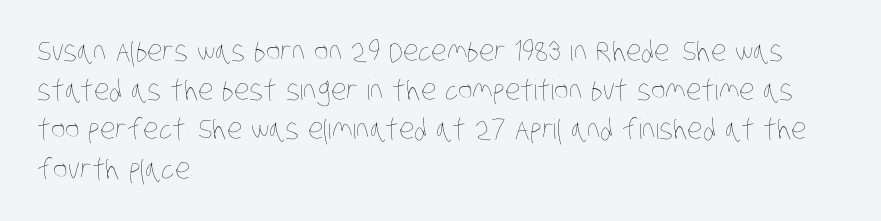
{"bold": "no", "weight": "thin", "width": "condensed", "stroke_contrast": "low", "x_height": "large", "monospaced": "no", "underline": "no", "align": "left", "line_spacing": "normal", "line_spacing_ratio": 1.4, "letter_spacing": "normal", "letter_spacing_em": 0.0, "glyph_px": 28}
